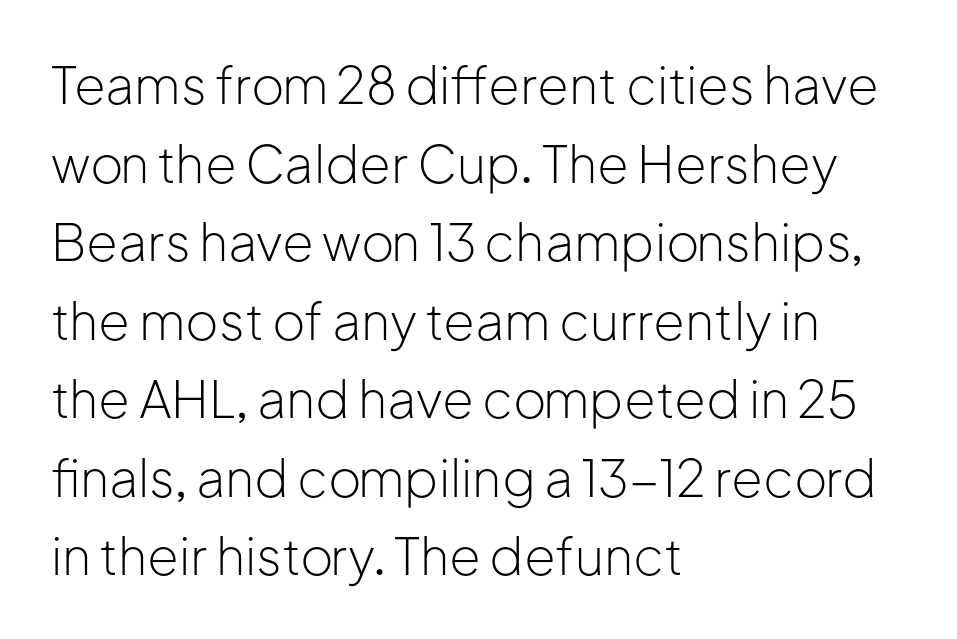
Horizontal alignment here is leftward, the default for most running prose. The words here are not underlined. The rows are spaced the way most documents space them. No letter is thick-stroked: the sample isn't bold. In terms of letterform style, serifs are entirely absent. Vertical strokes here are truly vertical.
